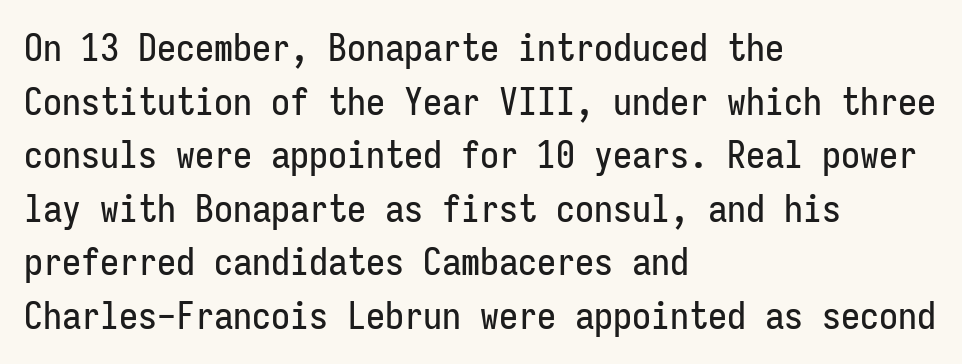
Q: Is the text italic (slanted)? A: No, it is upright.
Q: Is the typeface a serif or a sans-serif typeface? A: Sans-serif.
Q: Is the text underlined? A: No.
Q: How is the paragraph aligned? A: Left-aligned.
Q: Is the spacing between letters normal or unusually wide? A: Normal.
Q: Is the spacing between lines tight, normal or loose? A: Normal.
Q: Width (condensed, normal, or wide)? A: Condensed.
Q: Stroke contrast? A: Low.
Q: x-height? A: Medium.
Q: Monospaced? A: Yes.
